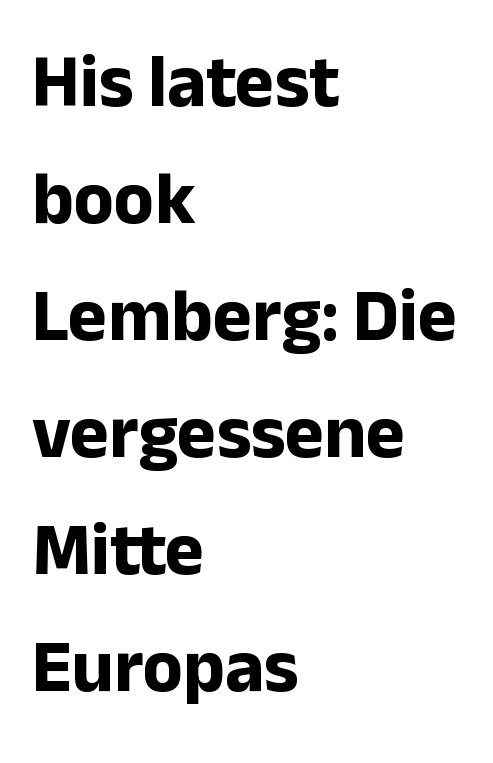
The image shows 74 px bold sans-serif type, upright; set left-aligned, normal line spacing (1.58x), normal letter spacing, not underlined; low stroke contrast and a medium x-height.
